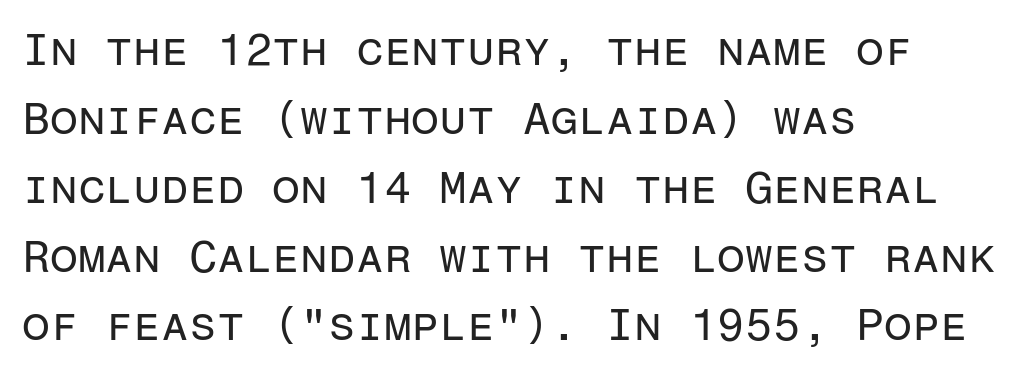
The image shows 45 px regular-weight sans-serif type, upright, monospaced; set left-aligned, normal line spacing (1.53x), normal letter spacing, not underlined; low stroke contrast and a medium x-height.
